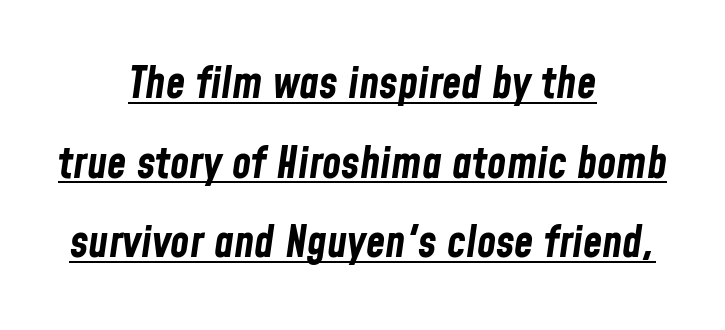
The image shows 44 px bold, condensed type, italic (leaning right); set centered, line spacing 1.81x, normal letter spacing, underlined; low stroke contrast and a medium x-height.
